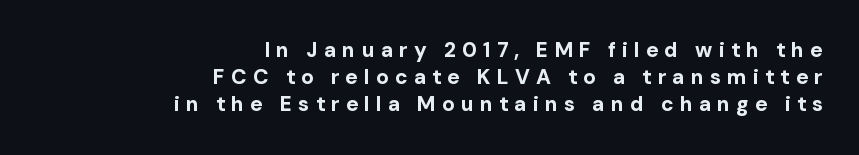
The image shows 21 px bold type, upright; set right-aligned, normal line spacing (1.29x), unusually wide letter spacing (+0.29 em), not underlined.
